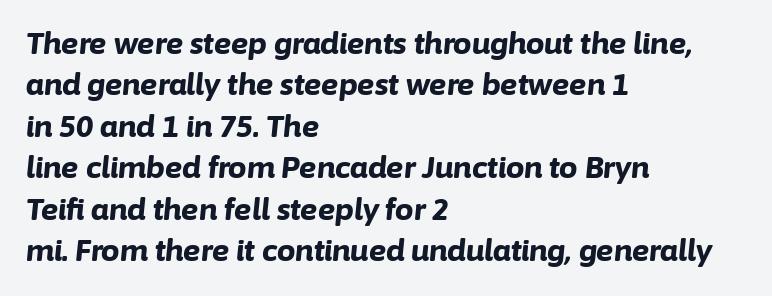
The image shows 29 px bold type, italic (leaning right); set left-aligned, normal line spacing (1.43x), normal letter spacing, not underlined; low stroke contrast and a medium x-height.
